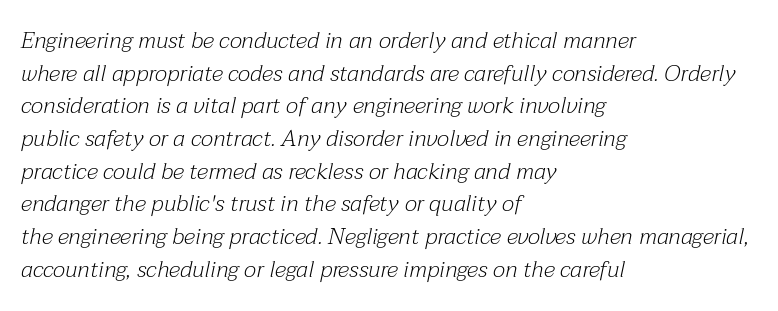
The passage shown is not underscored anywhere. The rag falls on the right side of this text block. Evenly set lines give the paragraph a standard silhouette. The tracking reads as untouched default to a designer's eye. The typesetting does not lean heavy: it is not bold. There's an unmistakable incline to the writing here.
